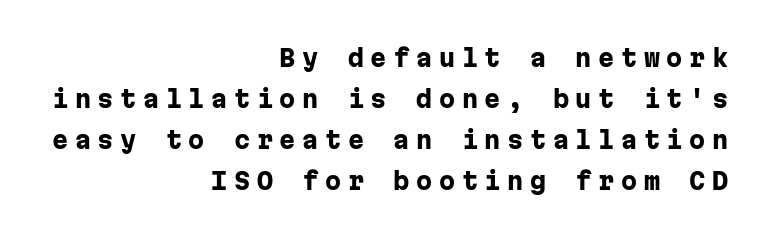
The image shows 23 px bold type, upright; set right-aligned, line spacing 1.78x, unusually wide letter spacing (+0.29 em), not underlined.
